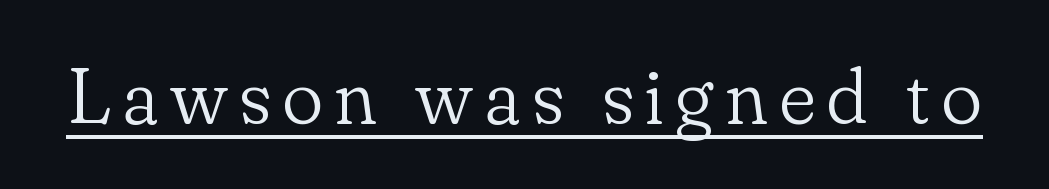
{"serif": "yes", "italic": "no", "bold": "no", "weight": "light", "width": "normal", "stroke_contrast": "low", "x_height": "small", "monospaced": "no", "underline": "yes", "glyph_px": 78}
